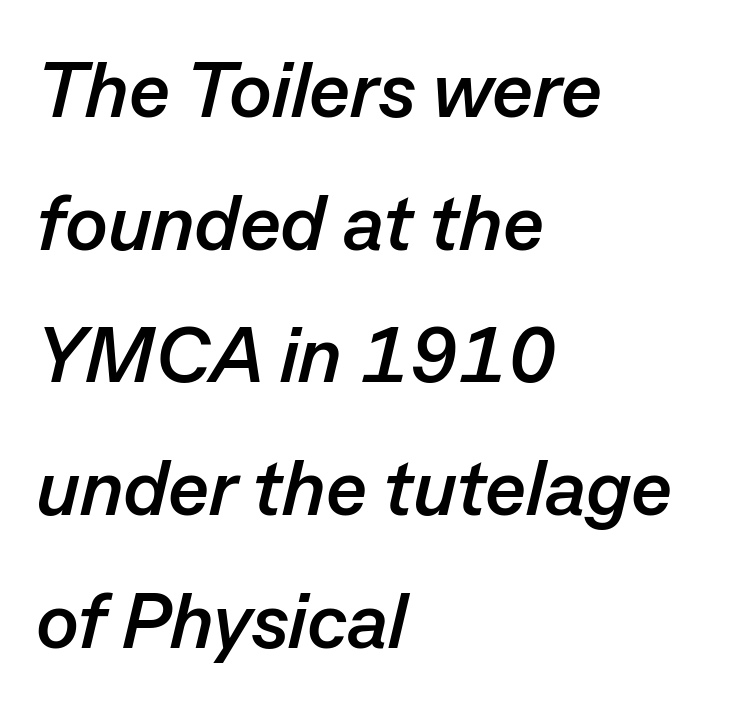
Q: Is the text bold? A: Yes.
Q: Is the text italic (slanted)? A: Yes, it leans right by about 13 degrees.
Q: Is the text underlined? A: No.
Q: How is the paragraph aligned? A: Left-aligned.
Q: Is the spacing between letters normal or unusually wide? A: Normal.
Q: Is the spacing between lines tight, normal or loose? A: Normal.
Q: Width (condensed, normal, or wide)? A: Normal.
Q: Stroke contrast? A: Low.
Q: x-height? A: Medium.
Q: Monospaced? A: No.
